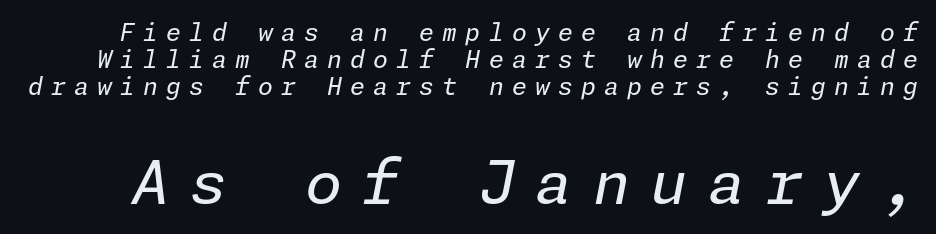
A light-to-regular cut is what we see here. The type is letterspaced generously, with wide tracking. Italic: yes, the glyphs are oblique. Which of the two is more prominent by size? The second, at the bottom. Notice how descenders almost collide with the ascenders below — that's tight leading.
